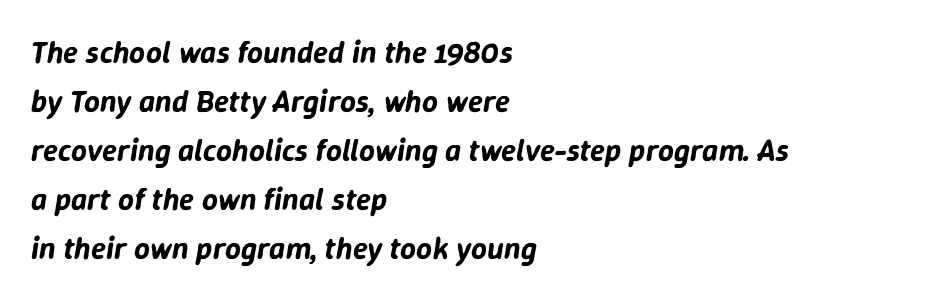
The image shows 31 px text type, italic (leaning right); set left-aligned, normal line spacing (1.58x), normal letter spacing, not underlined; low stroke contrast and a medium x-height.
